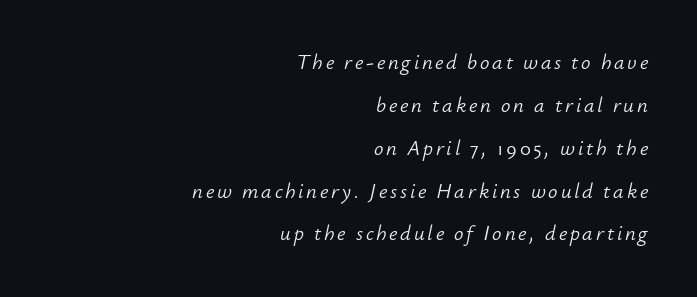
The image shows 21 px text type, italic (leaning right); set right-aligned, loose line spacing (2.04x), not underlined.
